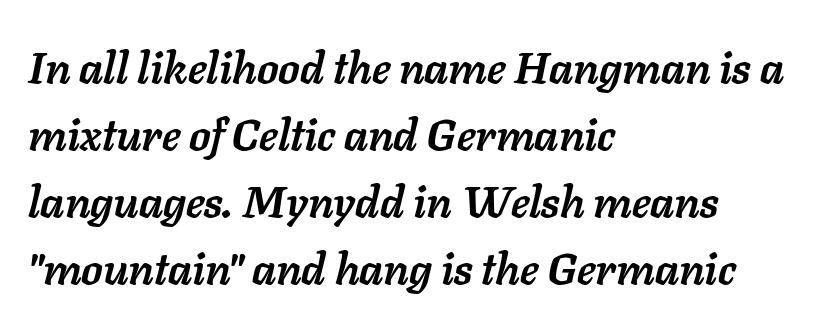
The image shows 44 px semibold type, italic (leaning right); set left-aligned, normal line spacing (1.52x), normal letter spacing, not underlined; low stroke contrast and a medium x-height.
